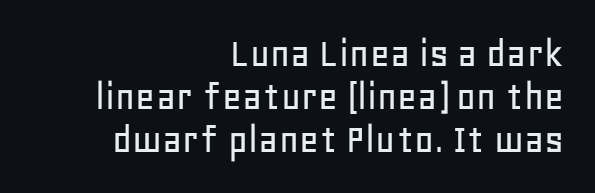
Q: Is the text italic (slanted)? A: No, it is upright.
Q: Is the typeface a serif or a sans-serif typeface? A: Sans-serif.
Q: Is the text underlined? A: No.
Q: How is the paragraph aligned? A: Right-aligned.
Q: Is the spacing between letters normal or unusually wide? A: Normal.
Q: Is the spacing between lines tight, normal or loose? A: Tight.
Q: Width (condensed, normal, or wide)? A: Normal.
Q: Stroke contrast? A: Low.
Q: x-height? A: Large.
Q: Monospaced? A: No.
